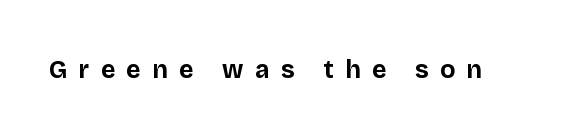
Q: Is the text bold? A: Yes.
Q: Is the text italic (slanted)? A: No, it is upright.
Q: Is the text underlined? A: No.
Q: Is the spacing between letters normal or unusually wide? A: Unusually wide.
